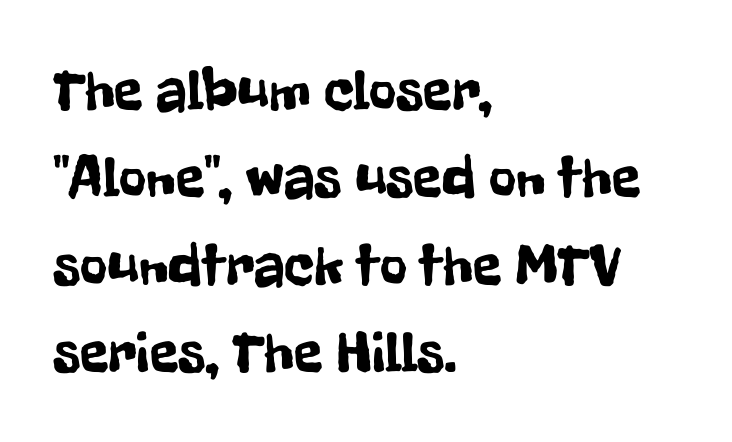
Q: Is the text italic (slanted)? A: No, it is upright.
Q: Is the typeface a serif or a sans-serif typeface? A: Sans-serif.
Q: Is the text underlined? A: No.
Q: How is the paragraph aligned? A: Left-aligned.
Q: Is the spacing between letters normal or unusually wide? A: Normal.
Q: Is the spacing between lines tight, normal or loose? A: Normal.
Q: Width (condensed, normal, or wide)? A: Condensed.
Q: Stroke contrast? A: Low.
Q: x-height? A: Medium.
Q: Monospaced? A: No.
